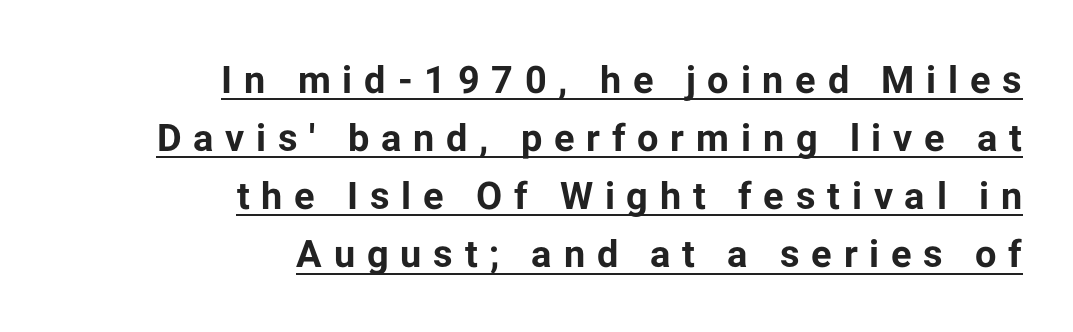
Q: Is the text bold? A: Yes.
Q: Is the text italic (slanted)? A: No, it is upright.
Q: Is the typeface a serif or a sans-serif typeface? A: Sans-serif.
Q: Is the text underlined? A: Yes.
Q: How is the paragraph aligned? A: Right-aligned.
Q: Is the spacing between letters normal or unusually wide? A: Unusually wide.
Q: Is the spacing between lines tight, normal or loose? A: Normal.
Q: Width (condensed, normal, or wide)? A: Normal.
Q: Stroke contrast? A: Low.
Q: x-height? A: Medium.
Q: Monospaced? A: No.
